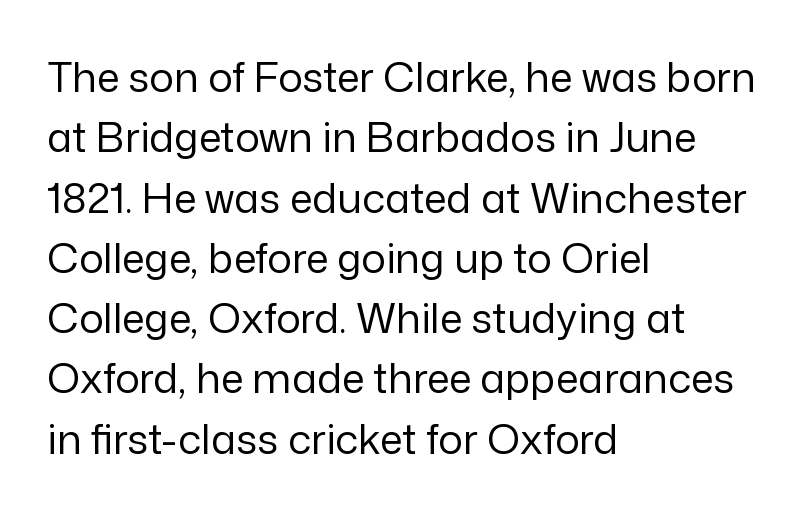
{"serif": "no", "italic": "no", "bold": "no", "weight": "regular", "width": "normal", "stroke_contrast": "low", "x_height": "medium", "monospaced": "no", "underline": "no", "align": "left", "line_spacing": "normal", "line_spacing_ratio": 1.47, "letter_spacing": "normal", "letter_spacing_em": 0.0, "glyph_px": 41}
